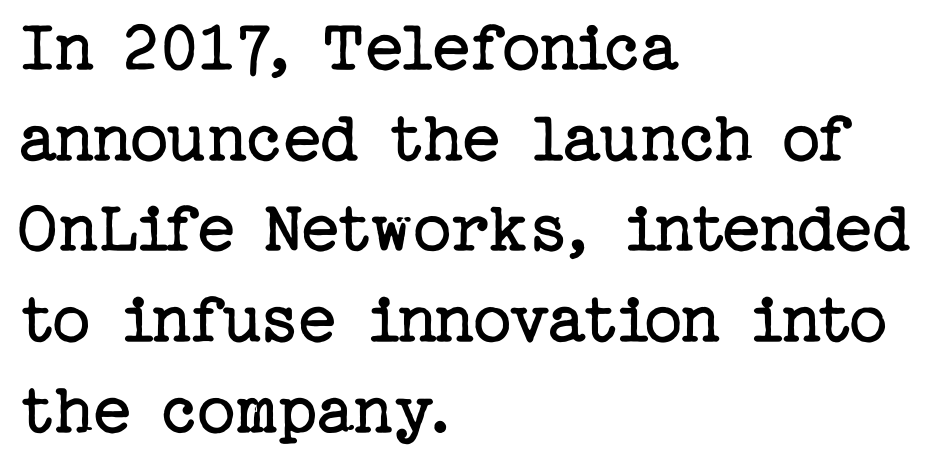
{"serif": "yes", "italic": "no", "bold": "no", "weight": "regular", "width": "normal", "stroke_contrast": "low", "x_height": "medium", "underline": "no", "align": "left", "line_spacing_ratio": 1.21, "letter_spacing": "normal", "letter_spacing_em": 0.0, "glyph_px": 75}
